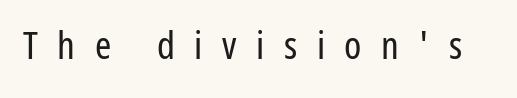
Q: Is the text bold? A: No.
Q: Is the text italic (slanted)? A: No, it is upright.
Q: Is the typeface a serif or a sans-serif typeface? A: Sans-serif.
Q: Is the text underlined? A: No.
Q: Is the spacing between letters normal or unusually wide? A: Unusually wide.
Q: Width (condensed, normal, or wide)? A: Condensed.
Q: Stroke contrast? A: Low.
Q: x-height? A: Medium.
Q: Monospaced? A: No.
